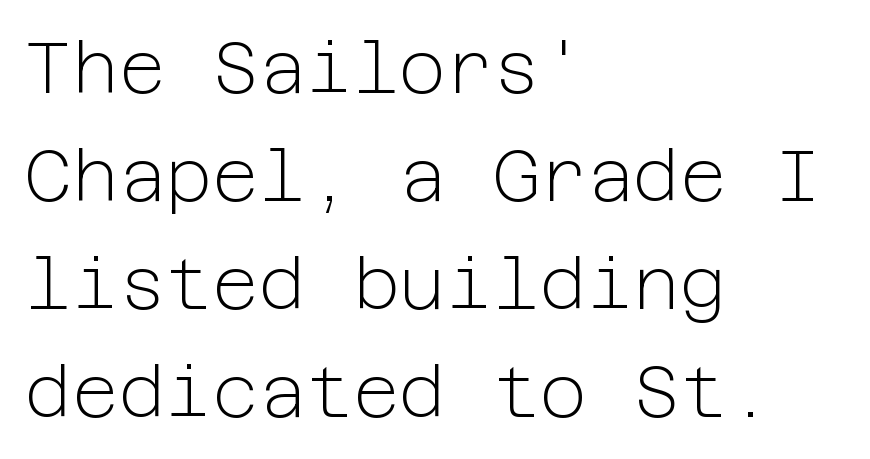
{"serif": "no", "italic": "no", "bold": "no", "weight": "light", "width": "normal", "stroke_contrast": "low", "x_height": "medium", "underline": "no", "align": "left", "line_spacing": "normal", "line_spacing_ratio": 1.5, "letter_spacing": "normal", "letter_spacing_em": 0.0, "glyph_px": 72}
